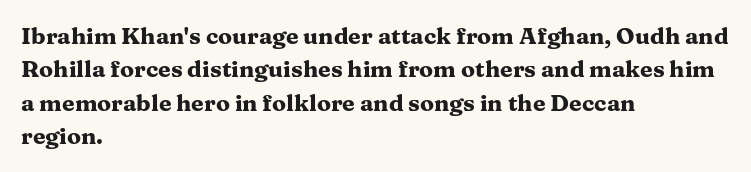
Q: Is the text bold? A: Yes.
Q: Is the text italic (slanted)? A: No, it is upright.
Q: Is the text underlined? A: No.
Q: How is the paragraph aligned? A: Left-aligned.
Q: Is the spacing between letters normal or unusually wide? A: Normal.
Q: Is the spacing between lines tight, normal or loose? A: Normal.
